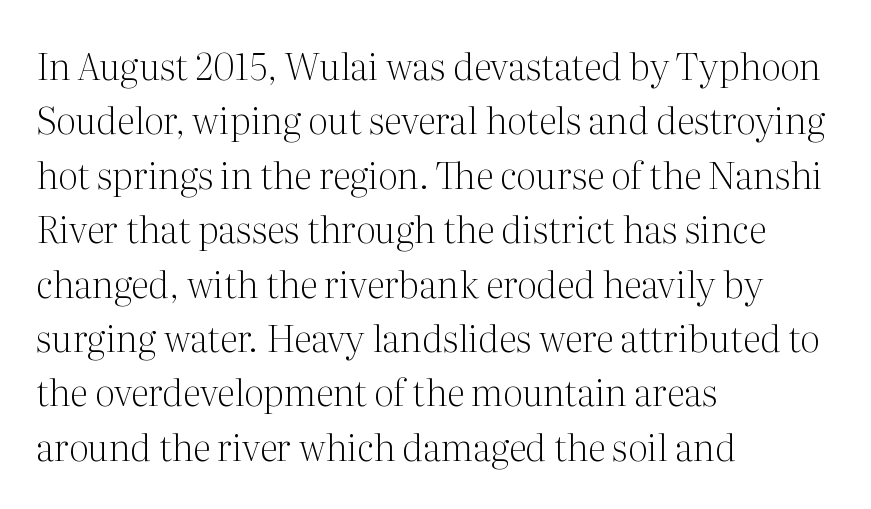
The image shows 37 px light serif type, upright; set left-aligned, normal line spacing (1.47x), normal letter spacing, not underlined; medium stroke contrast and a medium x-height.
